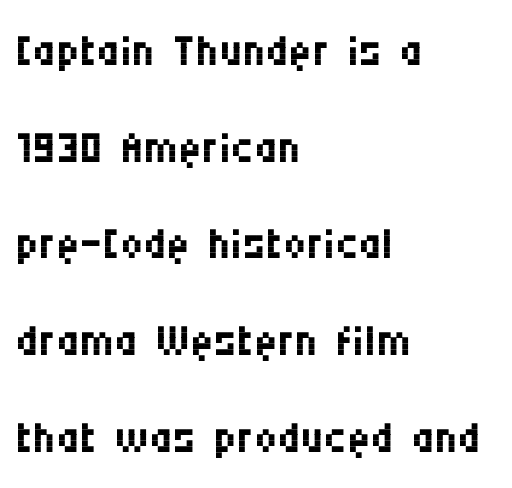
Stems and bowls with no extra thickness — not bold. You could call the tracking neutral — neither tight nor loose. These lines are rendered in a variable-pitch font. Observe the absence of serifs on each vertical stroke in this sample. Italic? Not at all — the glyphs are vertical. Notice how descenders clear the ascenders below comfortably — that's standard leading.
